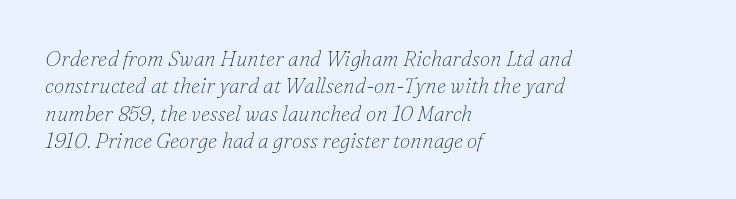
Line starts are locked; line ends wander. A quiet, ordinary-to-light weight characterises the typeface. Compared with typical paragraphs, the rows here are spaced about the same. The passage shown leans; its letterforms are oblique.
